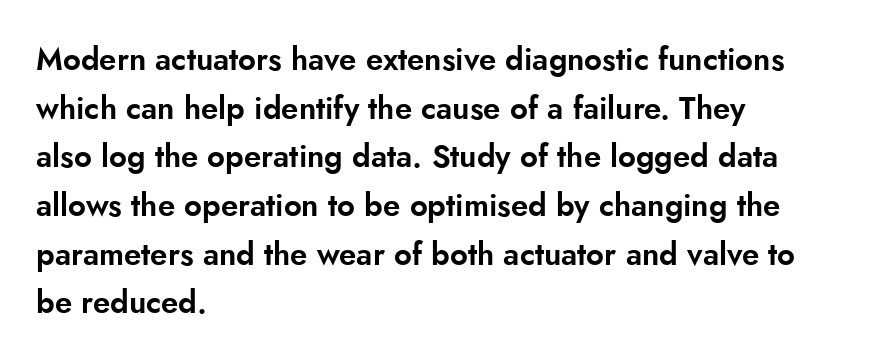
{"serif": "no", "italic": "no", "width": "normal", "stroke_contrast": "low", "x_height": "small", "monospaced": "no", "underline": "no", "align": "left", "line_spacing": "normal", "line_spacing_ratio": 1.57, "letter_spacing": "normal", "letter_spacing_em": 0.0, "glyph_px": 31}
